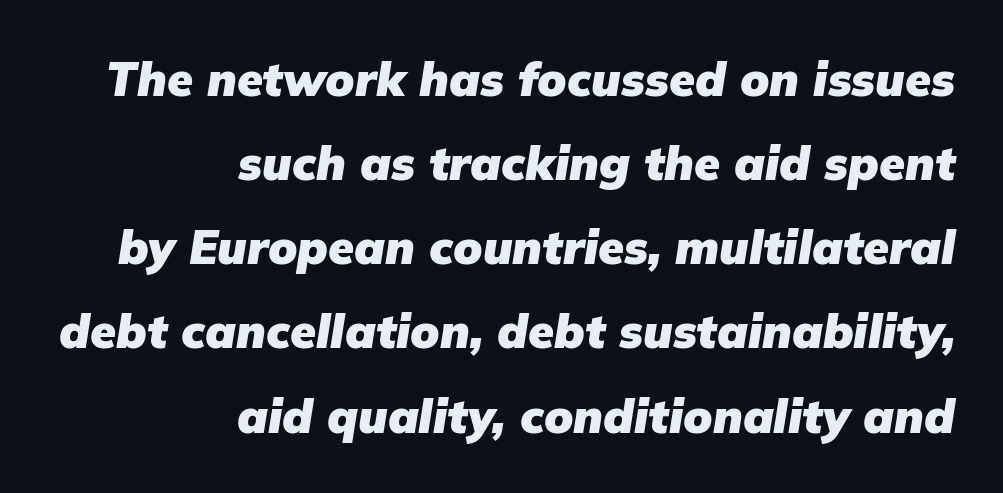
The image shows 47 px heavy type, italic (leaning right); set right-aligned, line spacing 1.79x, normal letter spacing, not underlined; low stroke contrast and a medium x-height.
